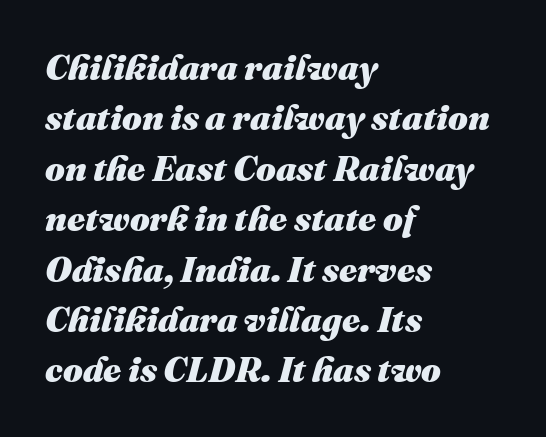
Q: Is the text bold? A: Yes.
Q: Is the text italic (slanted)? A: Yes, it leans right by about 16 degrees.
Q: Is the text underlined? A: No.
Q: How is the paragraph aligned? A: Left-aligned.
Q: Is the spacing between letters normal or unusually wide? A: Normal.
Q: Is the spacing between lines tight, normal or loose? A: Normal.
Q: Width (condensed, normal, or wide)? A: Normal.
Q: Stroke contrast? A: Medium.
Q: x-height? A: Medium.
Q: Monospaced? A: No.
